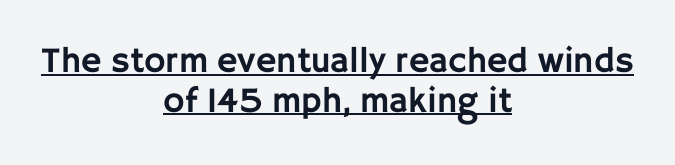
{"serif": "no", "italic": "no", "width": "normal", "stroke_contrast": "low", "x_height": "large", "monospaced": "no", "underline": "yes", "align": "center", "line_spacing": "tight", "line_spacing_ratio": 1.1, "letter_spacing": "normal", "letter_spacing_em": 0.0, "glyph_px": 36}
